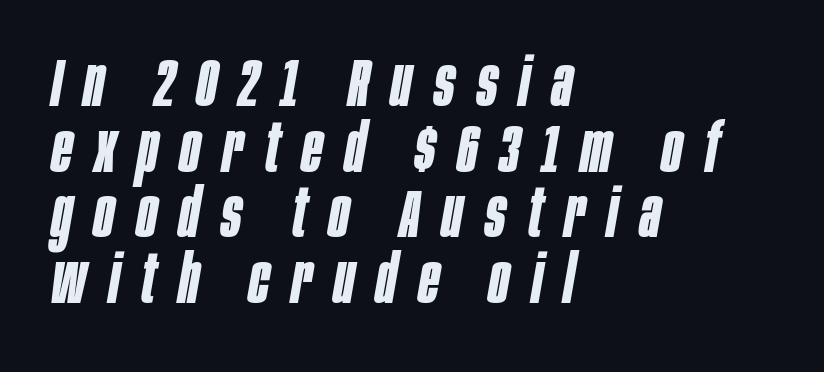
The image shows 67 px bold, condensed type, italic (leaning right); set left-aligned, tight line spacing (0.98x), unusually wide letter spacing (+0.33 em), not underlined; low stroke contrast and a large x-height.
